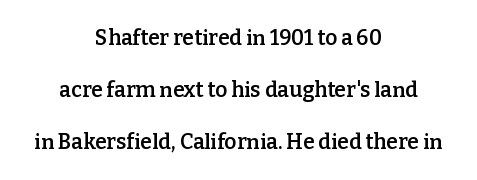
{"italic": "no", "bold": "semi", "underline": "no", "align": "center", "line_spacing": "loose", "line_spacing_ratio": 2.47, "letter_spacing": "normal", "letter_spacing_em": 0.0, "glyph_px": 21}
